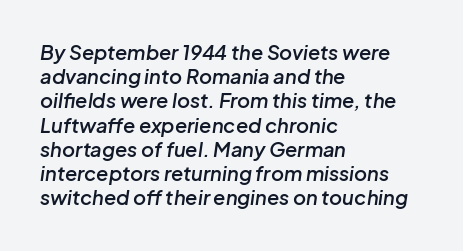
The image shows 20 px text type, italic (leaning right); set left-aligned, line spacing 1.21x, normal letter spacing, not underlined.
